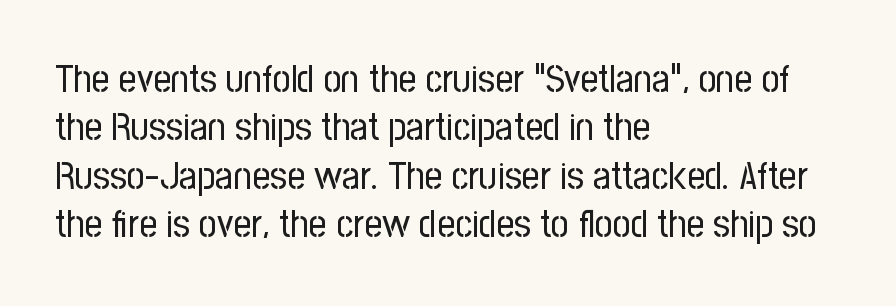
Q: Is the text bold? A: No.
Q: Is the text italic (slanted)? A: No, it is upright.
Q: Is the typeface a serif or a sans-serif typeface? A: Sans-serif.
Q: Is the text underlined? A: No.
Q: How is the paragraph aligned? A: Left-aligned.
Q: Is the spacing between letters normal or unusually wide? A: Normal.
Q: Width (condensed, normal, or wide)? A: Condensed.
Q: Stroke contrast? A: Low.
Q: x-height? A: Medium.
Q: Monospaced? A: No.
